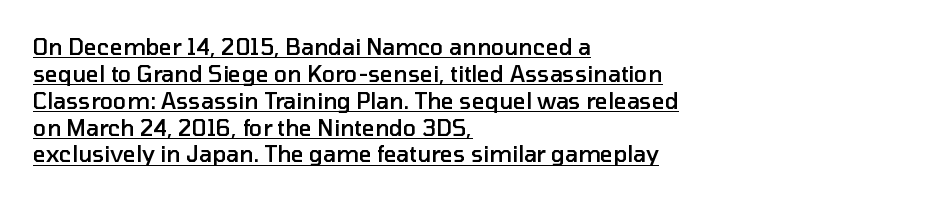
Q: Is the text bold? A: Semi-bold.
Q: Is the text italic (slanted)? A: No, it is upright.
Q: Is the text underlined? A: Yes.
Q: How is the paragraph aligned? A: Left-aligned.
Q: Is the spacing between letters normal or unusually wide? A: Normal.
